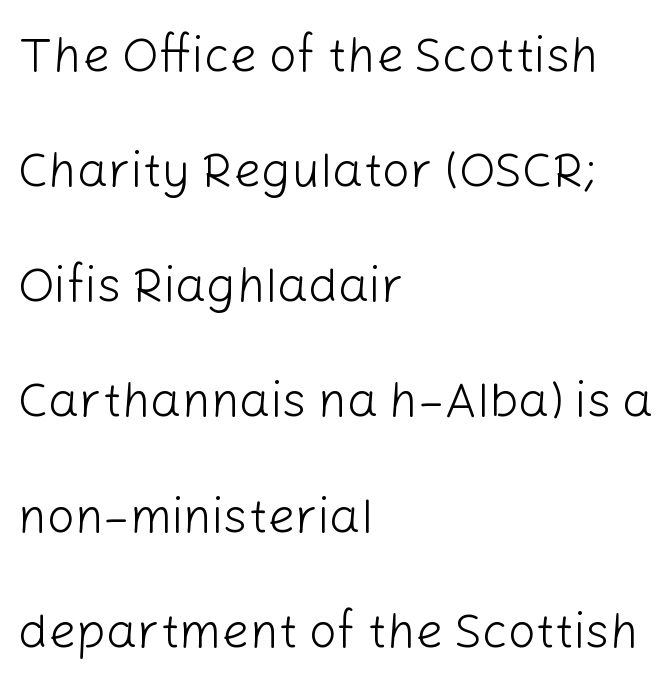
The image shows 49 px light sans-serif type, upright; set left-aligned, loose line spacing (2.35x), normal letter spacing, not underlined; low stroke contrast and a medium x-height.
